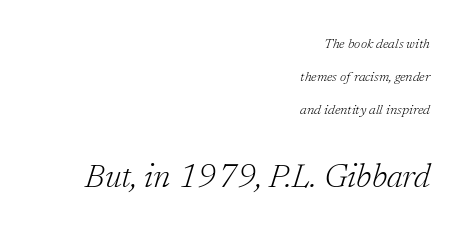
This sample has the flowing, uneven cadence of proportional lettering. The later block is typeset at a bigger size than the earlier block. Vertically, the passage feels expansive, rows floating well apart. The passage shown leans; its letterforms are oblique. Stems here are at most as thick as an everyday book face.
